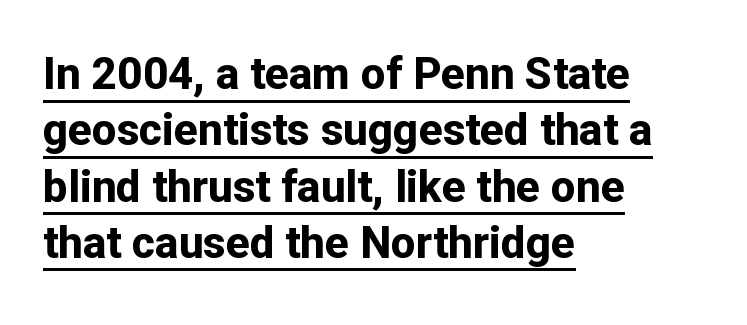
A typesetter would label this face a sans. The typesetting leans heavy: a genuine bold. The passage is arranged the way most books set body copy — flush left. Nobody touched the tracking dial on this one. Is this a fixed-width face? No — the glyphs have proportional, varying widths.
